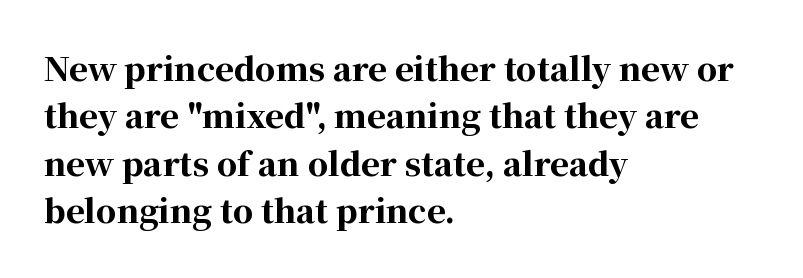
Q: Is the text bold? A: Yes.
Q: Is the text italic (slanted)? A: No, it is upright.
Q: Is the typeface a serif or a sans-serif typeface? A: Serif.
Q: Is the text underlined? A: No.
Q: How is the paragraph aligned? A: Left-aligned.
Q: Is the spacing between letters normal or unusually wide? A: Normal.
Q: Is the spacing between lines tight, normal or loose? A: Normal.
Q: Width (condensed, normal, or wide)? A: Normal.
Q: Stroke contrast? A: High.
Q: x-height? A: Medium.
Q: Monospaced? A: No.
